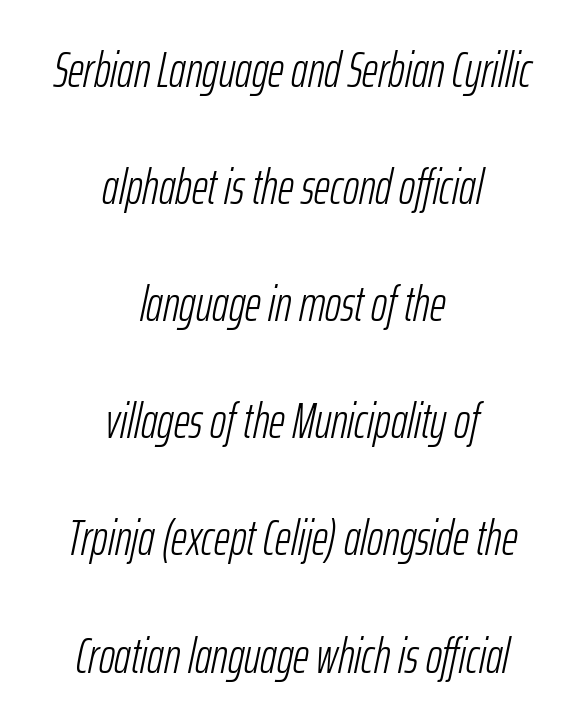
Q: Is the text bold? A: No.
Q: Is the text italic (slanted)? A: Yes, it leans right by about 12 degrees.
Q: Is the text underlined? A: No.
Q: How is the paragraph aligned? A: Centered.
Q: Is the spacing between letters normal or unusually wide? A: Normal.
Q: Is the spacing between lines tight, normal or loose? A: Loose.
Q: Width (condensed, normal, or wide)? A: Condensed.
Q: Stroke contrast? A: Low.
Q: x-height? A: Medium.
Q: Monospaced? A: No.
